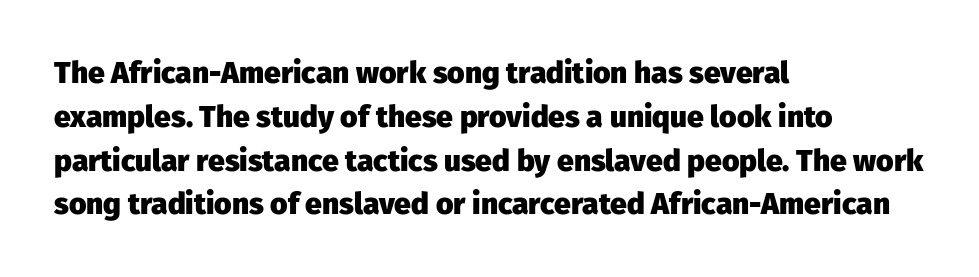
The text block is weighted toward the left margin, trailing off unevenly rightward. The letters carry no serifs — their stems end cleanly without finishing strokes. Horizontal bands of white between lines are of average thickness. Spacing verdict: proportional, widths tailored to each character. The typography opts for an upright posture over an oblique one.
